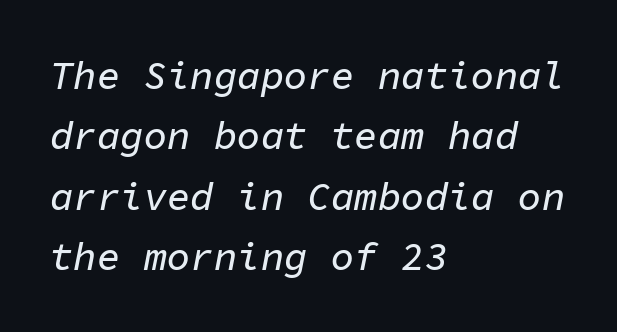
{"italic": "yes", "lean": "right", "slant_degrees": 11, "width": "normal", "stroke_contrast": "low", "x_height": "medium", "monospaced": "yes", "underline": "no", "align": "left", "line_spacing": "normal", "line_spacing_ratio": 1.55, "letter_spacing": "normal", "letter_spacing_em": 0.0, "glyph_px": 39}
